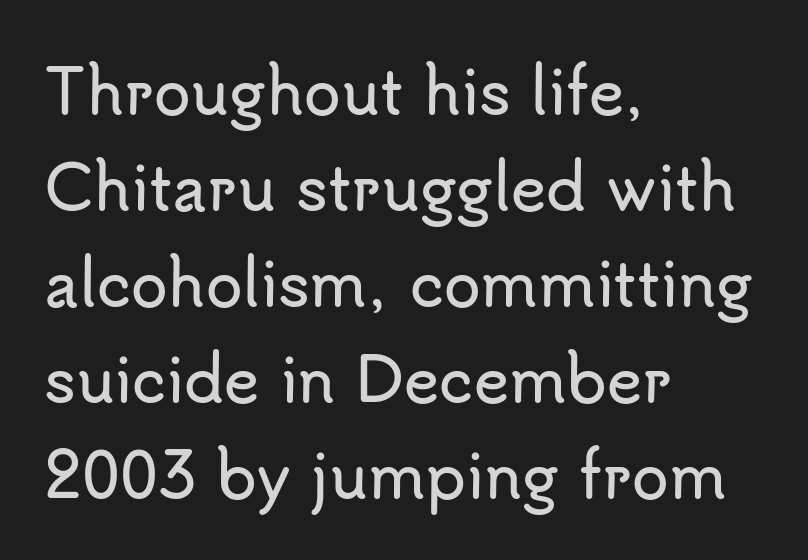
Q: Is the text italic (slanted)? A: No, it is upright.
Q: Is the typeface a serif or a sans-serif typeface? A: Sans-serif.
Q: Is the text underlined? A: No.
Q: How is the paragraph aligned? A: Left-aligned.
Q: Is the spacing between letters normal or unusually wide? A: Normal.
Q: Is the spacing between lines tight, normal or loose? A: Normal.
Q: Width (condensed, normal, or wide)? A: Normal.
Q: Stroke contrast? A: Low.
Q: x-height? A: Small.
Q: Monospaced? A: No.
